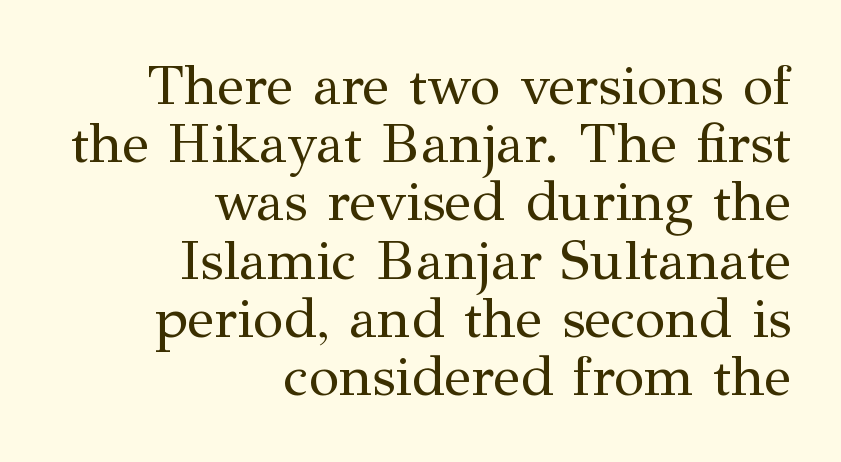
Reading down the block, your eye finds every line finishing at a fixed right position. The type is set solid horizontally, with unmodified tracking. Font category for this specimen: serif. Glance below the letters and you will spot only blank space. This block would grow much taller if given ordinary leading; it's compressed now.
